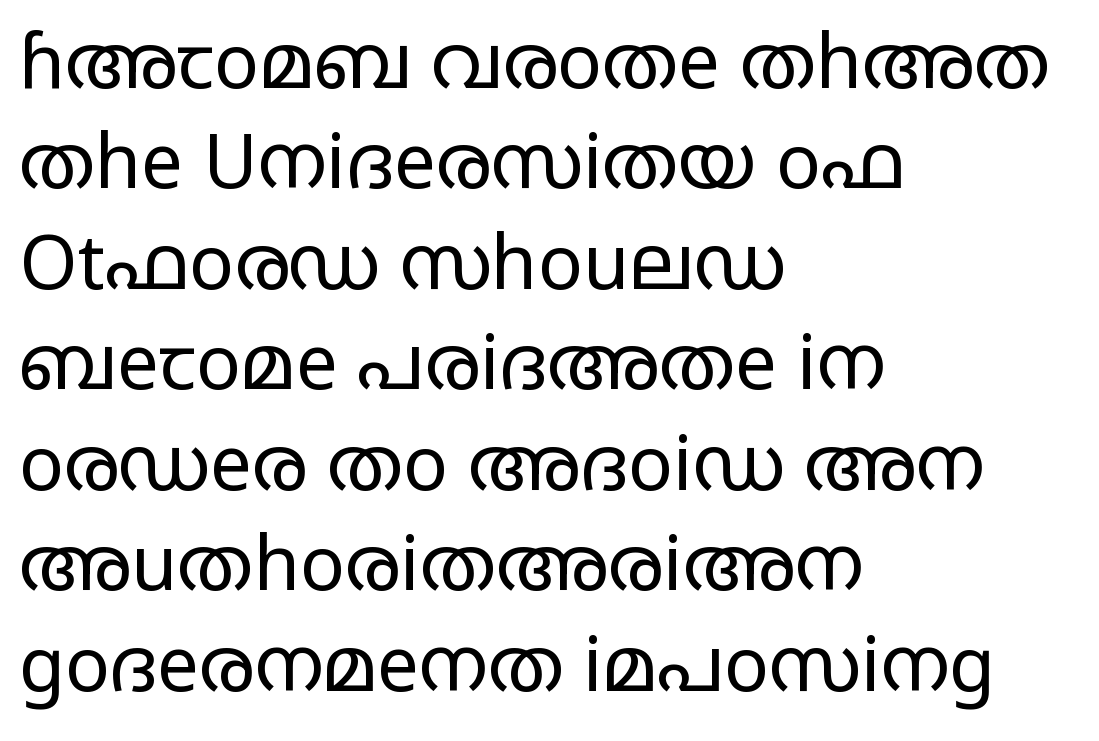
{"serif": "no", "italic": "no", "bold": "no", "weight": "regular", "width": "wide", "stroke_contrast": "low", "x_height": "large", "monospaced": "no", "underline": "no", "align": "left", "line_spacing": "normal", "line_spacing_ratio": 1.34, "letter_spacing": "normal", "letter_spacing_em": 0.0, "glyph_px": 75}
